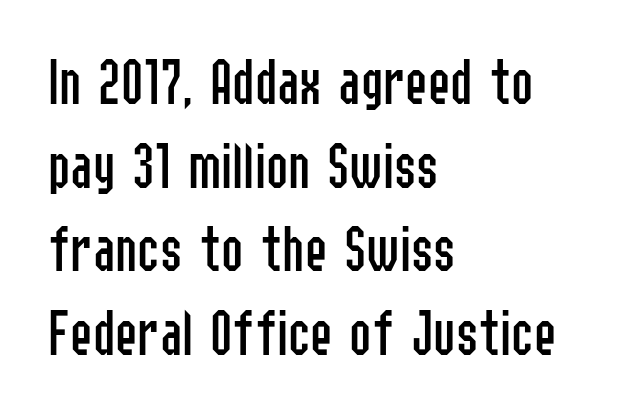
The image shows 67 px regular-weight, condensed sans-serif type, upright; set left-aligned, normal line spacing (1.25x), normal letter spacing, not underlined; low stroke contrast and a medium x-height.
